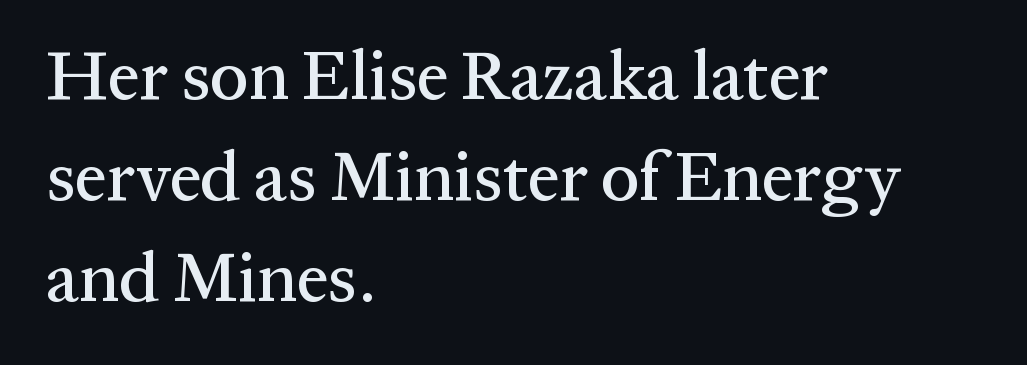
{"serif": "yes", "italic": "no", "width": "normal", "stroke_contrast": "medium", "x_height": "medium", "monospaced": "no", "underline": "no", "align": "left", "line_spacing": "normal", "line_spacing_ratio": 1.44, "letter_spacing": "normal", "letter_spacing_em": 0.0, "glyph_px": 70}
